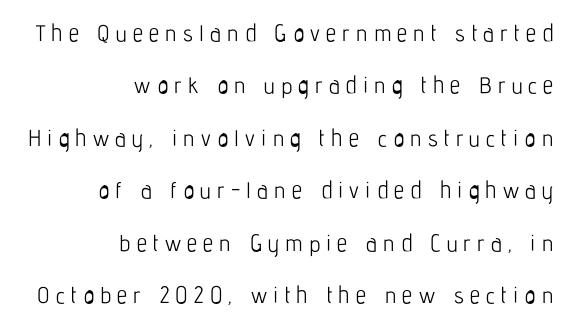
{"italic": "no", "bold": "no", "underline": "no", "align": "right", "line_spacing": "loose", "line_spacing_ratio": 2.28, "letter_spacing": "wide", "letter_spacing_em": 0.27, "glyph_px": 23}
